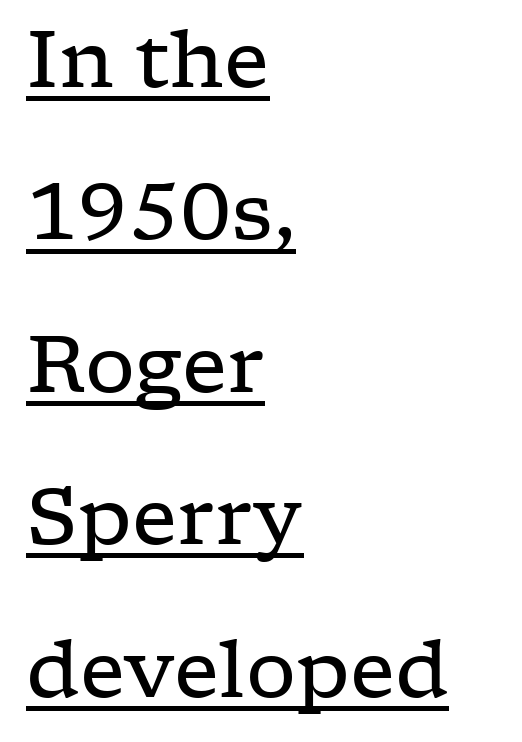
Heaviness? Minimal to ordinary, like unemphasized prose. The paragraph shown leans on its left margin. The face used here is rendered with its standard letterfit. The glyphs are accompanied by a horizontal stroke just below them. This rendering employs a face with finishing strokes, i.e., a serif. Nope, not italic — everything's standing straight.
